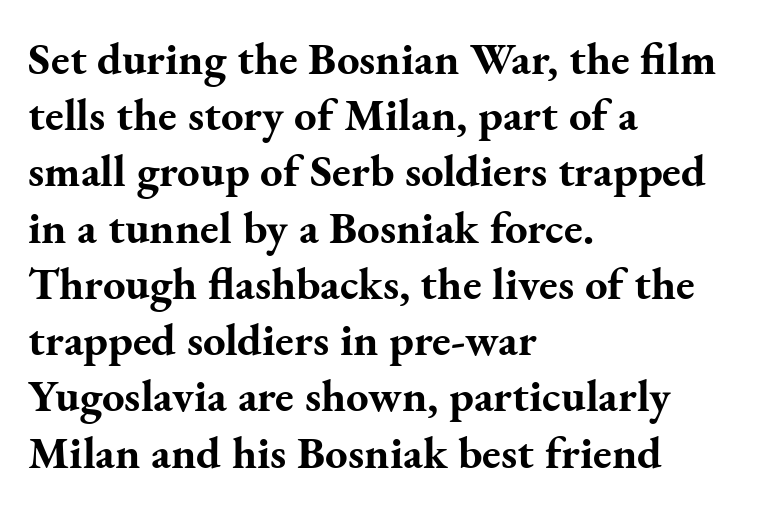
The image shows 45 px bold serif type, upright; set left-aligned, normal line spacing (1.25x), normal letter spacing, not underlined; medium stroke contrast and a small x-height.
